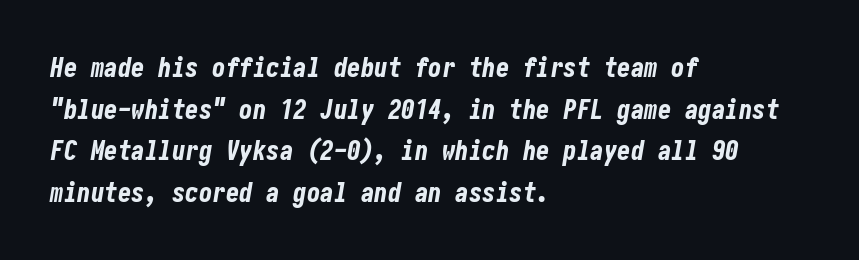
The image shows 27 px bold type, italic (leaning right); set left-aligned, normal line spacing (1.54x), normal letter spacing, not underlined.
